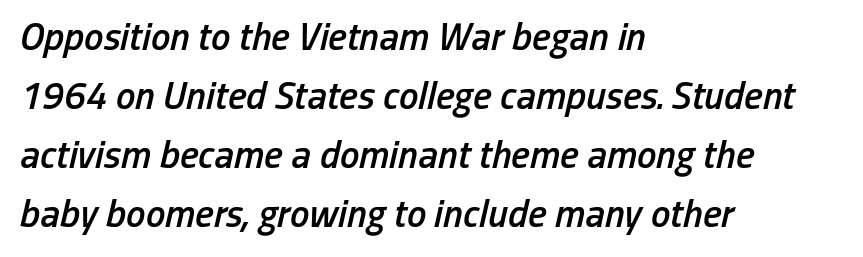
Q: Is the text bold? A: Semi-bold.
Q: Is the text italic (slanted)? A: Yes, it leans right by about 13 degrees.
Q: Is the text underlined? A: No.
Q: How is the paragraph aligned? A: Left-aligned.
Q: Is the spacing between letters normal or unusually wide? A: Normal.
Q: Is the spacing between lines tight, normal or loose? A: Normal.
Q: Width (condensed, normal, or wide)? A: Condensed.
Q: Stroke contrast? A: Low.
Q: x-height? A: Medium.
Q: Monospaced? A: No.
